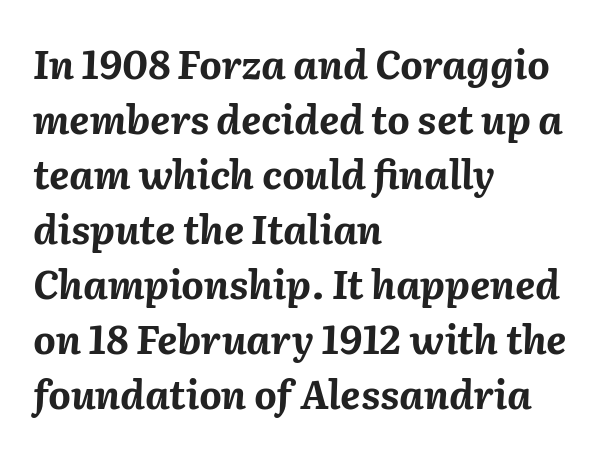
{"italic": "yes", "lean": "right", "slant_degrees": 2, "bold": "yes", "weight": "bold", "width": "normal", "stroke_contrast": "medium", "x_height": "medium", "monospaced": "no", "underline": "no", "align": "left", "line_spacing": "normal", "line_spacing_ratio": 1.41, "letter_spacing": "normal", "letter_spacing_em": 0.0, "glyph_px": 39}
